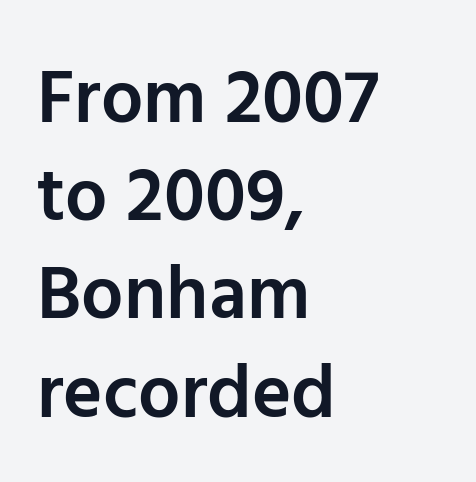
The image shows 75 px semibold sans-serif type, upright; set left-aligned, normal line spacing (1.31x), normal letter spacing, not underlined; low stroke contrast and a medium x-height.
